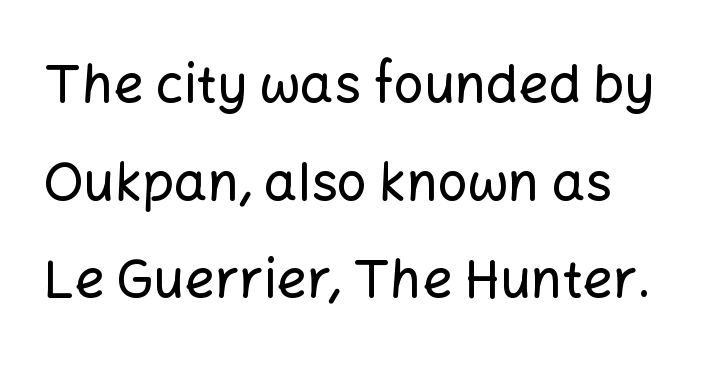
{"serif": "no", "italic": "no", "width": "normal", "stroke_contrast": "low", "x_height": "medium", "monospaced": "no", "underline": "no", "line_spacing_ratio": 1.84, "letter_spacing": "normal", "letter_spacing_em": 0.0, "glyph_px": 53}
